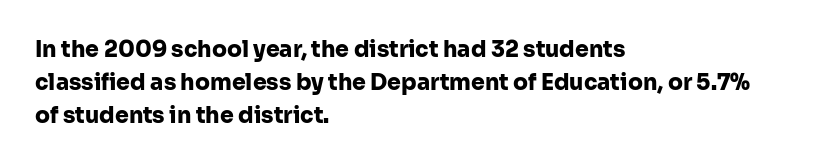
The image shows 22 px bold type, upright; set left-aligned, normal line spacing (1.5x), normal letter spacing, not underlined.
